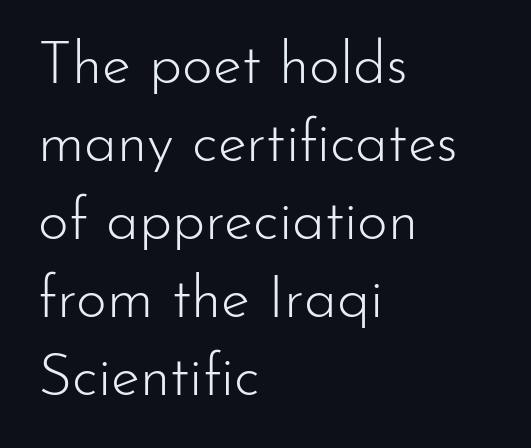
The image shows 59 px light sans-serif type, upright; set left-aligned, normal line spacing (1.32x), normal letter spacing, not underlined; low stroke contrast and a small x-height.
